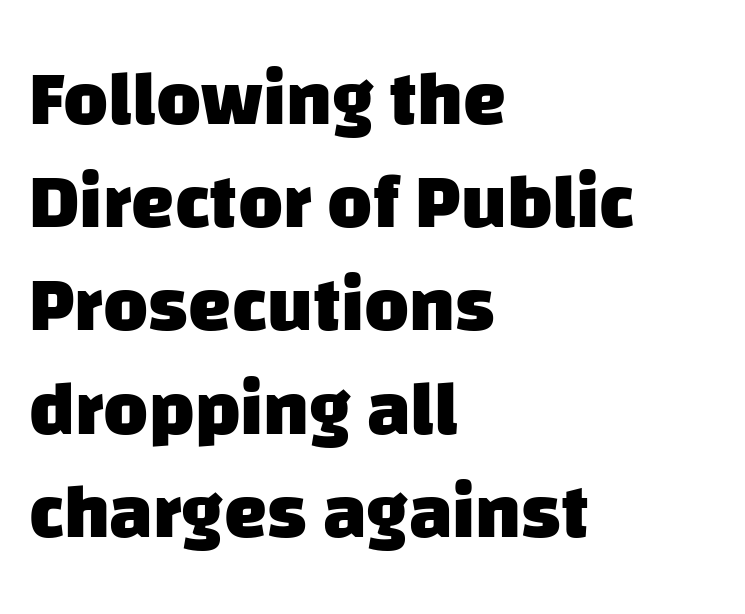
The image shows 77 px heavy sans-serif type; set left-aligned, normal line spacing (1.34x), normal letter spacing, not underlined; low stroke contrast and a large x-height.
